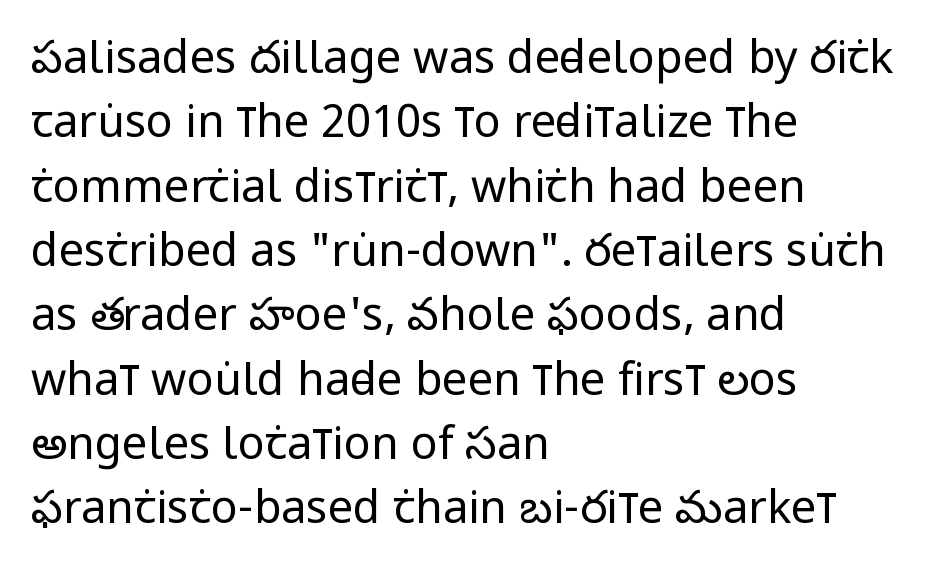
The image shows 45 px regular-weight, condensed sans-serif type, upright; set left-aligned, normal line spacing (1.43x), normal letter spacing, not underlined; low stroke contrast and a large x-height.
